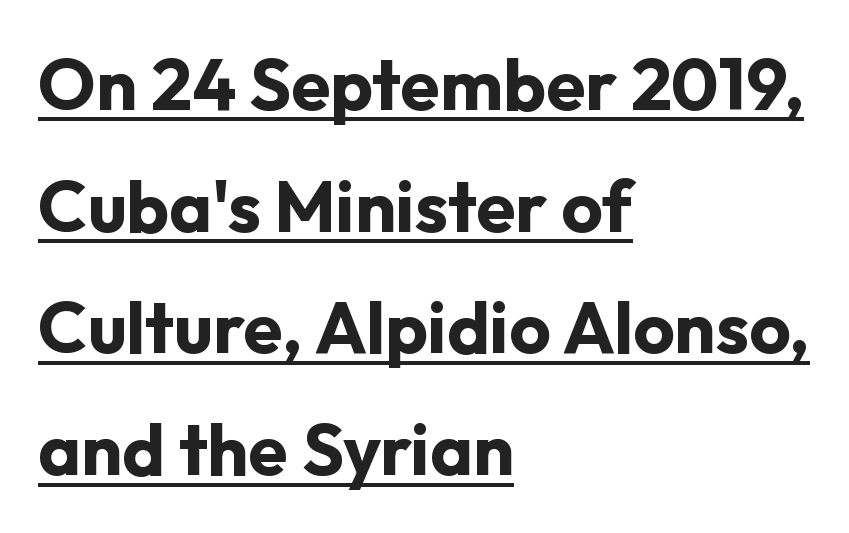
{"serif": "no", "italic": "no", "bold": "yes", "weight": "bold", "width": "normal", "stroke_contrast": "low", "x_height": "medium", "monospaced": "no", "underline": "yes", "align": "left", "line_spacing": "normal", "line_spacing_ratio": 1.69, "letter_spacing": "normal", "letter_spacing_em": 0.0, "glyph_px": 72}
